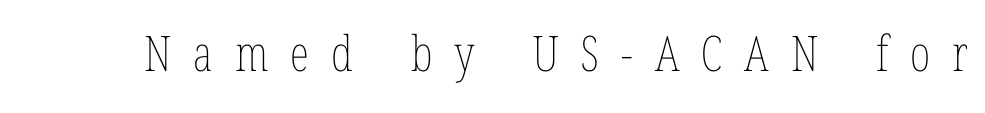
The image shows 49 px thin, condensed type, upright; set unusually wide letter spacing (+0.45 em), not underlined; low stroke contrast and a medium x-height.
